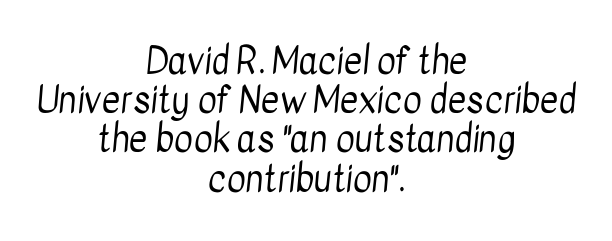
{"serif": "no", "bold": "no", "weight": "regular", "width": "condensed", "stroke_contrast": "low", "x_height": "medium", "monospaced": "no", "underline": "no", "align": "center", "line_spacing": "tight", "line_spacing_ratio": 1.09, "letter_spacing": "normal", "letter_spacing_em": 0.0, "glyph_px": 36}
